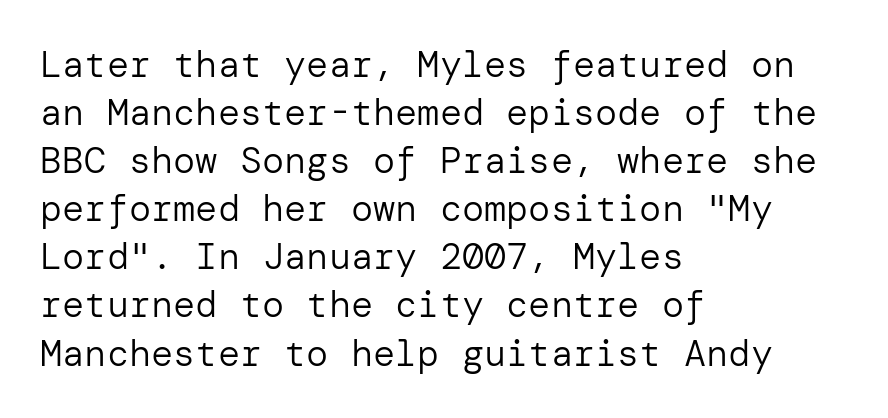
{"serif": "no", "italic": "no", "bold": "no", "weight": "regular", "width": "normal", "stroke_contrast": "low", "x_height": "medium", "underline": "no", "align": "left", "line_spacing": "normal", "line_spacing_ratio": 1.3, "letter_spacing": "normal", "letter_spacing_em": 0.0, "glyph_px": 37}
